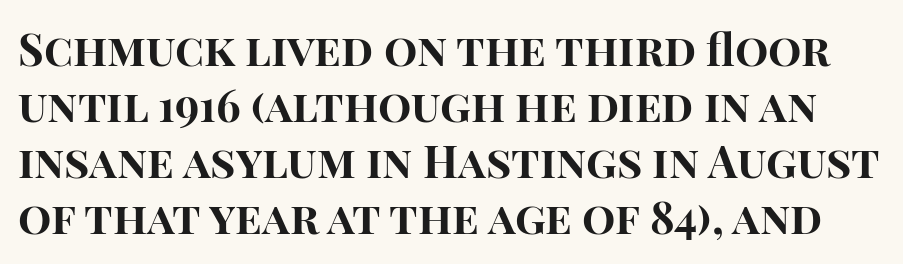
{"serif": "no", "italic": "no", "bold": "yes", "weight": "bold", "width": "normal", "stroke_contrast": "high", "x_height": "large", "monospaced": "no", "underline": "no", "line_spacing": "normal", "line_spacing_ratio": 1.27, "letter_spacing": "normal", "letter_spacing_em": 0.0, "glyph_px": 44}
